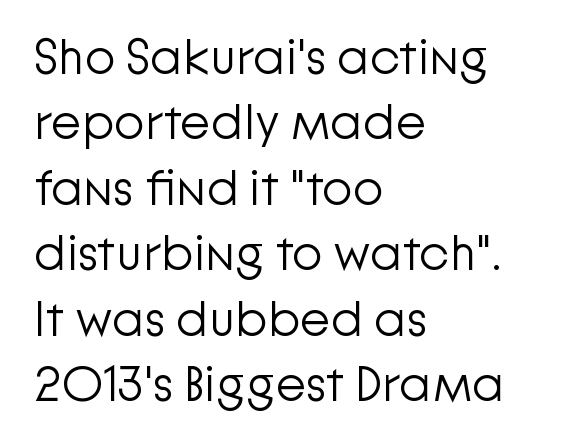
Q: Is the text bold? A: No.
Q: Is the text italic (slanted)? A: No, it is upright.
Q: Is the typeface a serif or a sans-serif typeface? A: Sans-serif.
Q: Is the text underlined? A: No.
Q: How is the paragraph aligned? A: Left-aligned.
Q: Is the spacing between letters normal or unusually wide? A: Normal.
Q: Is the spacing between lines tight, normal or loose? A: Normal.
Q: Width (condensed, normal, or wide)? A: Normal.
Q: Stroke contrast? A: Low.
Q: x-height? A: Medium.
Q: Monospaced? A: No.
